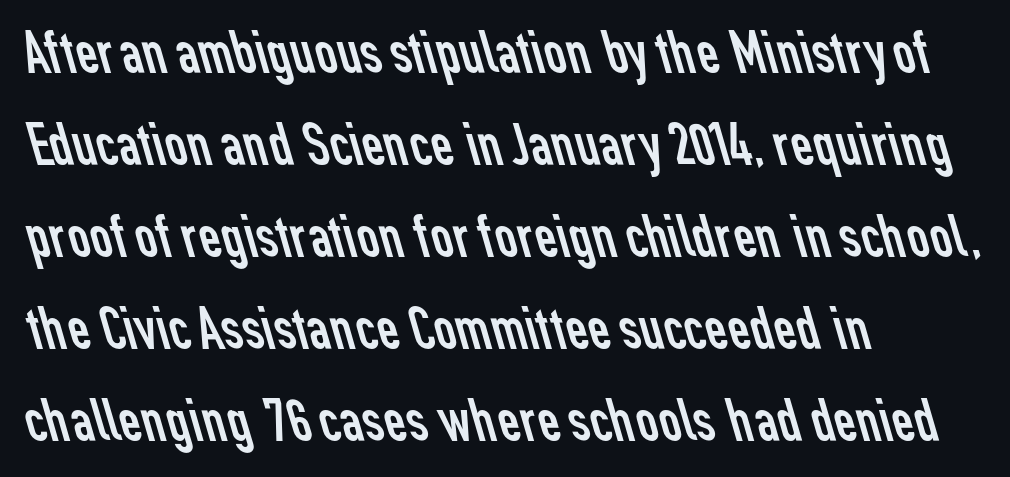
{"serif": "no", "bold": "no", "weight": "regular", "width": "normal", "stroke_contrast": "low", "x_height": "medium", "monospaced": "no", "underline": "no", "align": "left", "line_spacing": "normal", "line_spacing_ratio": 1.51, "letter_spacing": "normal", "letter_spacing_em": 0.0, "glyph_px": 61}
